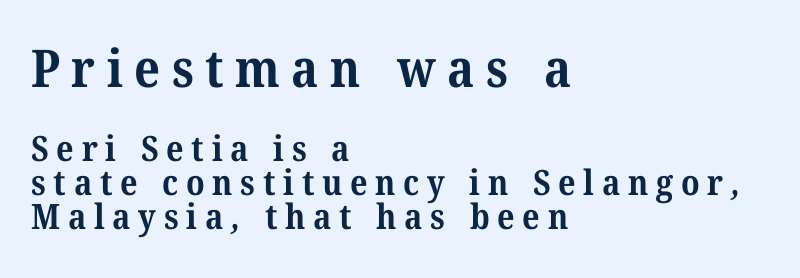
Q: Is the text bold? A: Yes.
Q: Is the typeface a serif or a sans-serif typeface? A: Serif.
Q: Is the text underlined? A: No.
Q: How is the paragraph aligned? A: Left-aligned.
Q: Is the spacing between letters normal or unusually wide? A: Unusually wide.
Q: Is the spacing between lines tight, normal or loose? A: Tight.
Q: Which block of text is set in a larger size, the first (top) or the second (bottom)? A: The first (top) one.
Q: Width (condensed, normal, or wide)? A: Normal.
Q: Stroke contrast? A: Medium.
Q: x-height? A: Medium.
Q: Monospaced? A: No.
